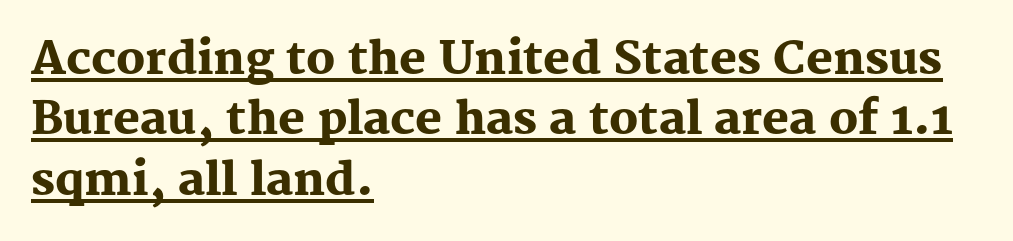
A continuous stroke trails under the words, as in a hyperlink. The face used here is proportionally spaced, like ordinary book or web type. This is roman type, the default non-slanted kind. A dark, heavy texture on the line: the type is bold.
